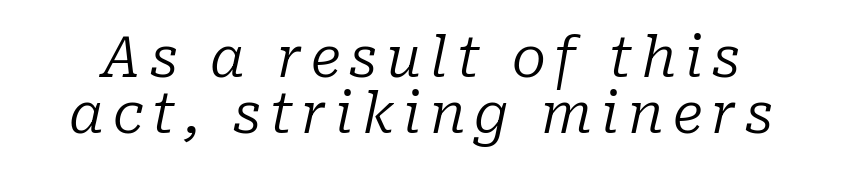
Q: Is the text bold? A: No.
Q: Is the text italic (slanted)? A: Yes, it leans right by about 10 degrees.
Q: Is the typeface a serif or a sans-serif typeface? A: Serif.
Q: Is the text underlined? A: No.
Q: Is the spacing between lines tight, normal or loose? A: Tight.
Q: Width (condensed, normal, or wide)? A: Normal.
Q: Stroke contrast? A: Low.
Q: x-height? A: Medium.
Q: Monospaced? A: No.
